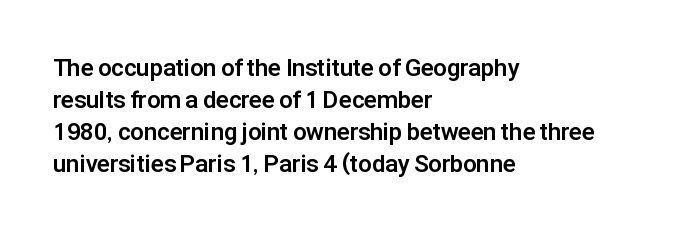
{"italic": "no", "bold": "yes", "underline": "no", "align": "left", "line_spacing": "normal", "line_spacing_ratio": 1.34, "letter_spacing": "normal", "letter_spacing_em": 0.0, "glyph_px": 24}
